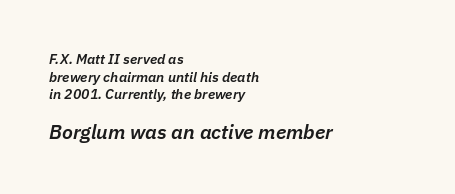
Every row of glyphs begins at an identical x-position on the left. Evenly set lines give the paragraph a standard silhouette. Default kerning and tracking; the words read as compact shapes. The designer gave the closing block more size than the opening block. The space beneath each line is pristine and unruled. The typography opts for an oblique posture over an upright one.
